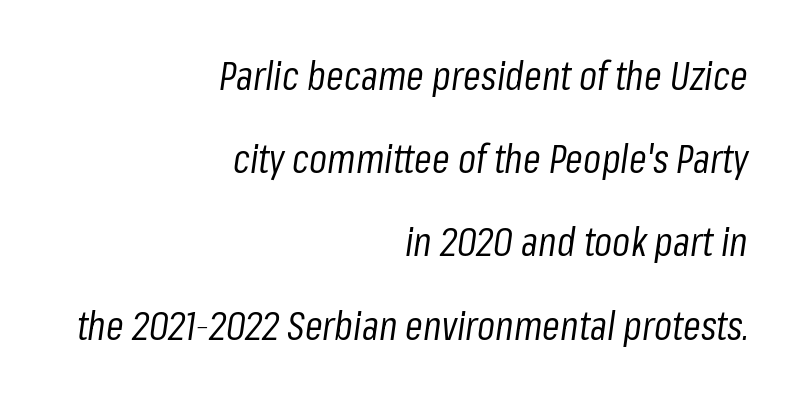
No chunkiness to these letters — they're not bold. Do the characters align in a grid? No, the font is proportional. Compared with ordinary roman type, these characters are visibly tilted. Decoration check: the copy has no underline. Between one letter and the next there's only the usual sliver of space. The space between consecutive lines is lavish.
